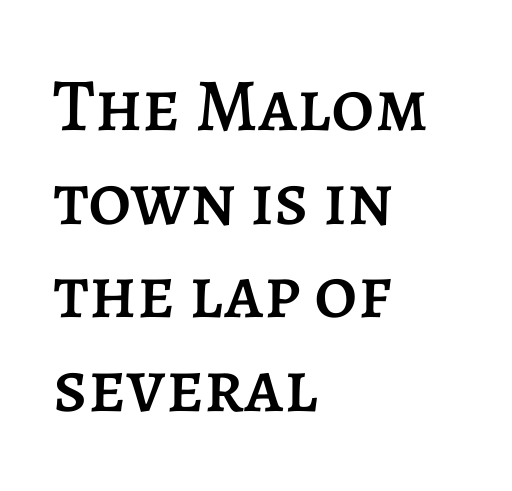
The image shows 75 px text type, upright; set left-aligned, normal line spacing (1.25x), normal letter spacing, not underlined; low stroke contrast and a large x-height.
